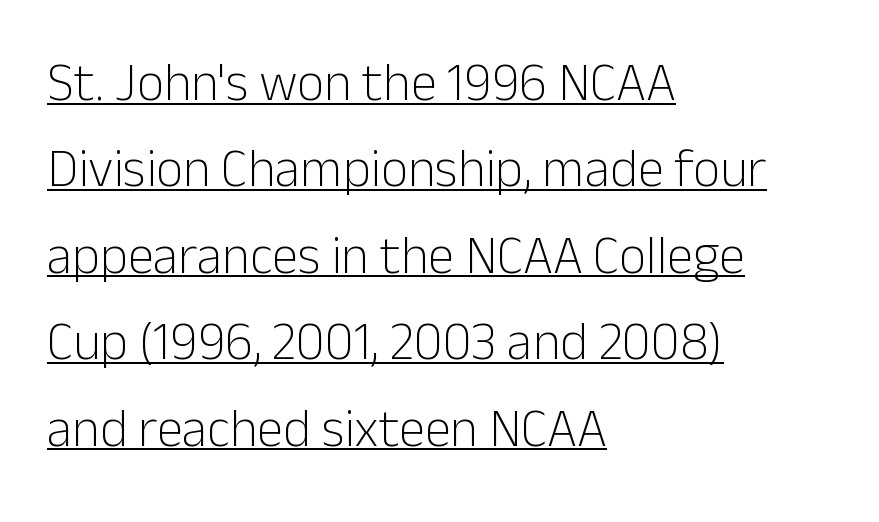
The image shows 53 px light sans-serif type, upright; set left-aligned, normal line spacing (1.63x), normal letter spacing, underlined; low stroke contrast and a medium x-height.
